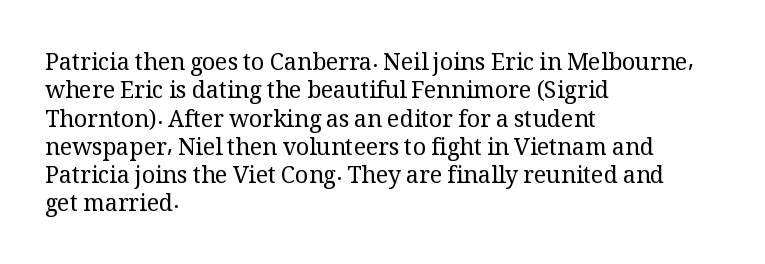
{"italic": "no", "bold": "no", "underline": "no", "align": "left", "line_spacing_ratio": 1.23, "letter_spacing": "normal", "letter_spacing_em": 0.0, "glyph_px": 23}
